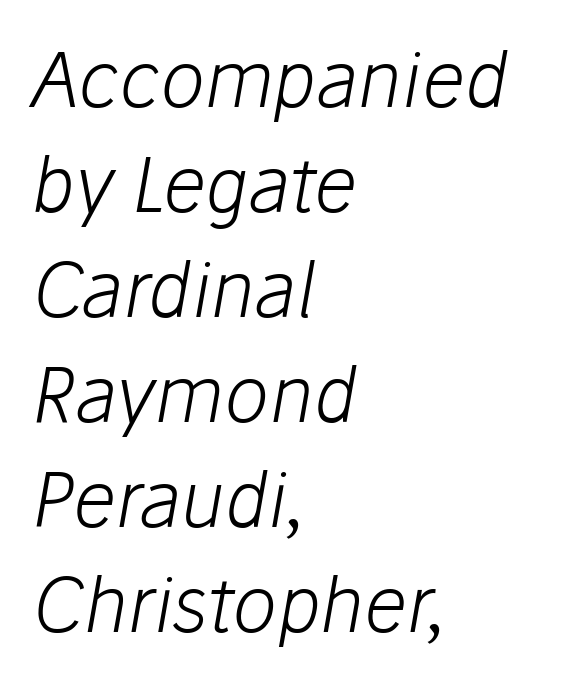
The image shows 75 px light type, italic (leaning right); set left-aligned, normal line spacing (1.4x), normal letter spacing, not underlined; low stroke contrast and a medium x-height.
